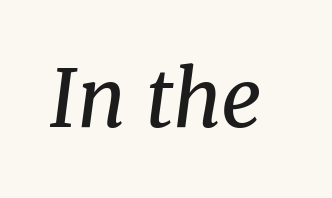
The image shows 79 px regular-weight serif type, italic (leaning right); set normal letter spacing, not underlined; medium stroke contrast and a medium x-height.
